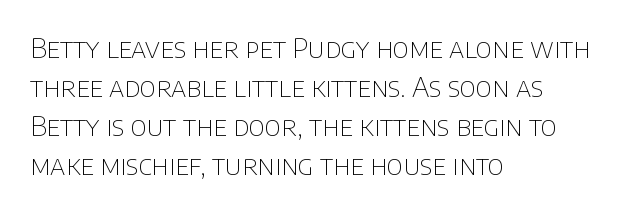
Q: Is the text bold? A: No.
Q: Is the text italic (slanted)? A: No, it is upright.
Q: Is the text underlined? A: No.
Q: How is the paragraph aligned? A: Left-aligned.
Q: Is the spacing between letters normal or unusually wide? A: Normal.
Q: Is the spacing between lines tight, normal or loose? A: Normal.
